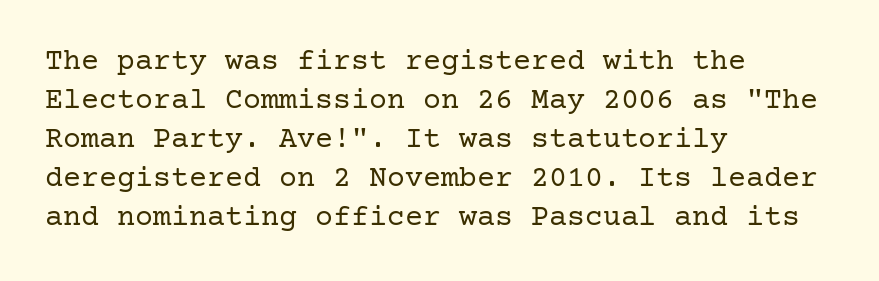
Q: Is the text bold? A: No.
Q: Is the text italic (slanted)? A: No, it is upright.
Q: Is the typeface a serif or a sans-serif typeface? A: Serif.
Q: Is the text underlined? A: No.
Q: How is the paragraph aligned? A: Left-aligned.
Q: Is the spacing between letters normal or unusually wide? A: Normal.
Q: Is the spacing between lines tight, normal or loose? A: Normal.
Q: Width (condensed, normal, or wide)? A: Normal.
Q: Stroke contrast? A: Low.
Q: x-height? A: Medium.
